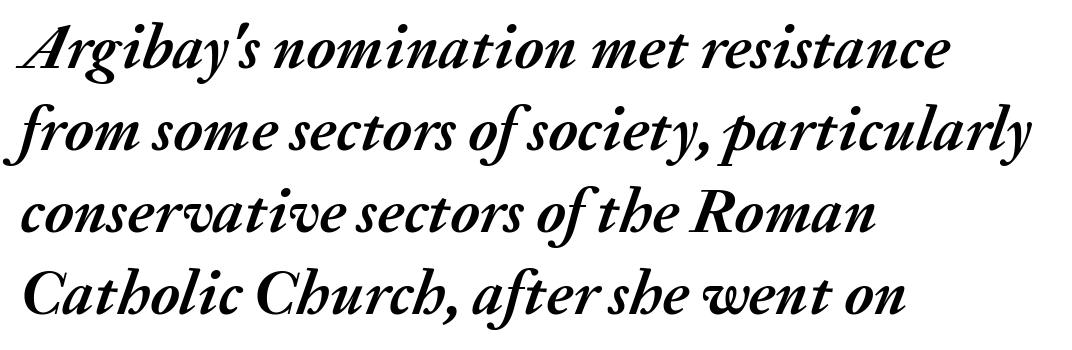
The words here are not underlined. Would a proofreader flag this as italicized? Yes. Do the characters align in a grid? No, the font is proportional. This block has exactly the height ordinary leading produces.
